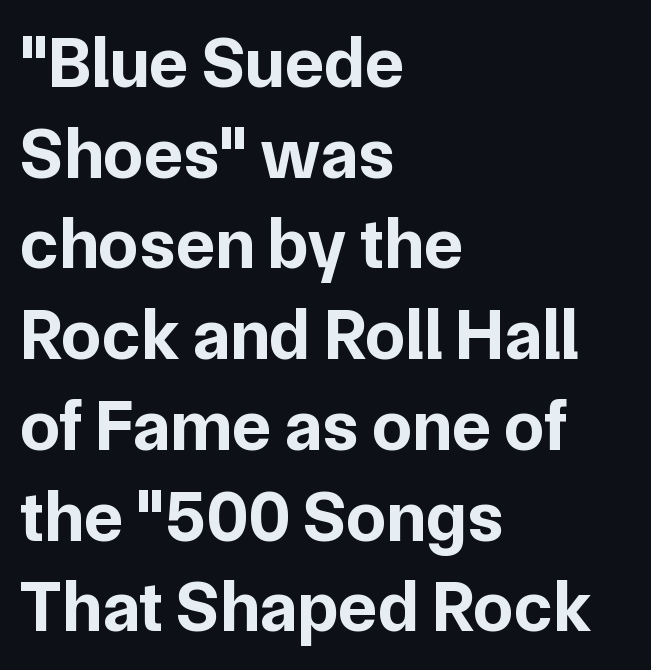
Teacher's note: observe the even left margin — that is flush-left alignment. The letters carry no serifs — their stems end cleanly without finishing strokes. It's the straight-up-and-down kind of type. Students, observe: this is what conventionally led text looks like. Here the designer chose a conventional face with non-uniform glyph widths. The strokes are fattened all the way to bold.
